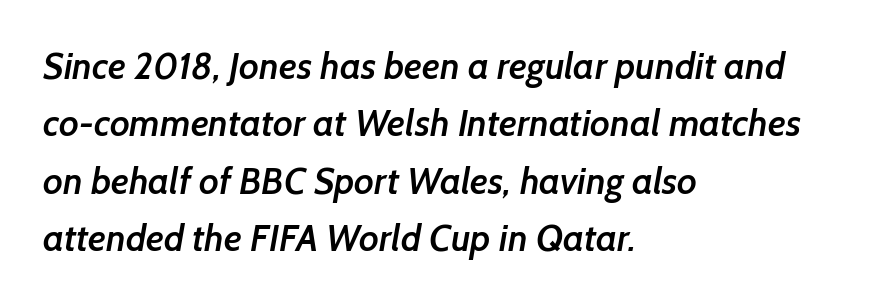
The image shows 37 px semibold sans-serif type; set left-aligned, normal line spacing (1.55x), normal letter spacing, not underlined; low stroke contrast and a medium x-height.
